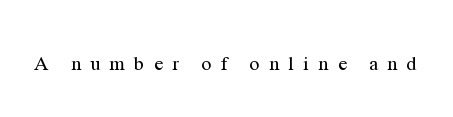
{"italic": "no", "bold": "no", "underline": "no", "letter_spacing": "wide", "letter_spacing_em": 0.47, "glyph_px": 20}
